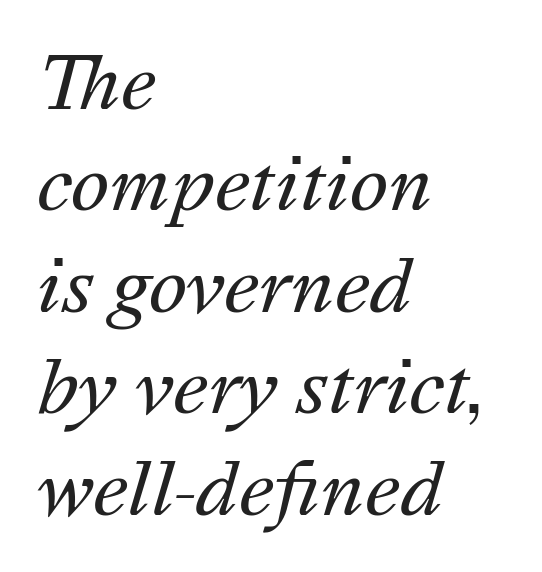
Q: Is the text bold? A: No.
Q: Is the text italic (slanted)? A: Yes, it leans right by about 16 degrees.
Q: Is the text underlined? A: No.
Q: How is the paragraph aligned? A: Left-aligned.
Q: Is the spacing between letters normal or unusually wide? A: Normal.
Q: Is the spacing between lines tight, normal or loose? A: Normal.
Q: Width (condensed, normal, or wide)? A: Normal.
Q: Stroke contrast? A: Medium.
Q: x-height? A: Medium.
Q: Monospaced? A: No.
